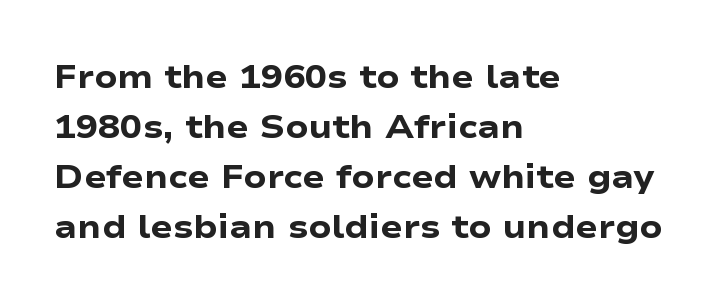
Normally led — the rows are evenly, conventionally spaced. Plain, unruled lines of type. On the weight axis this lands at bold, roughly 700. The rendering keeps characters at their native spacing. Note the varied advance widths — an 'i' is clearly narrower than an 'm'. The glyphs in this specimen are sans serif.
